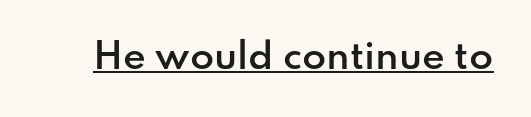
Q: Is the text bold? A: Semi-bold.
Q: Is the text italic (slanted)? A: No, it is upright.
Q: Is the typeface a serif or a sans-serif typeface? A: Sans-serif.
Q: Is the text underlined? A: Yes.
Q: Is the spacing between letters normal or unusually wide? A: Normal.
Q: Width (condensed, normal, or wide)? A: Normal.
Q: Stroke contrast? A: Low.
Q: x-height? A: Small.
Q: Monospaced? A: No.
